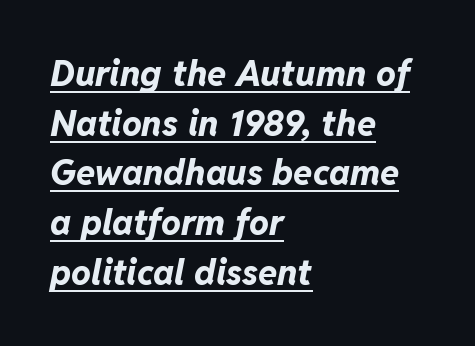
The lines are quadded left. The font is running at its bold setting. Regular leading. Letter spacing: default. This rendering features underlined lettering. The rendering uses natural spacing where letterforms have individual widths.
